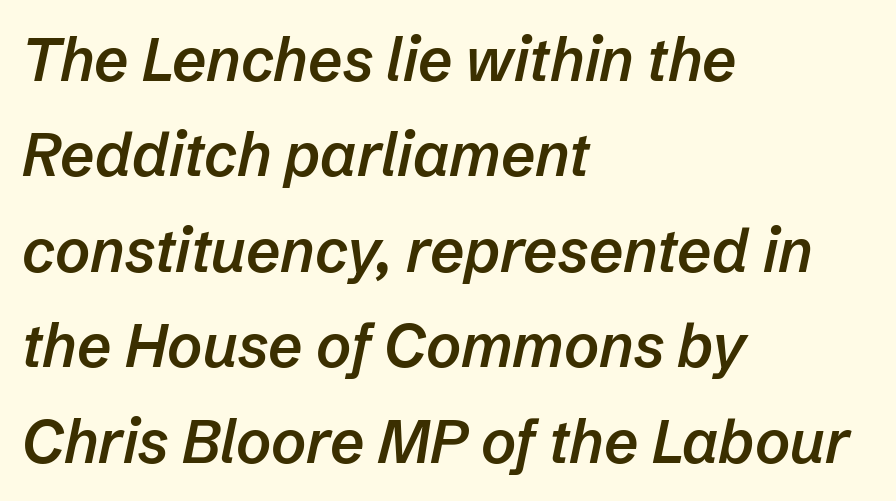
Notice how descenders clear the ascenders below comfortably — that's standard leading. Note the varied advance widths — an 'i' is clearly narrower than an 'm'. Glyph-to-glyph distance matches everyday printed text. A clean baseline with only descenders dipping below it.
